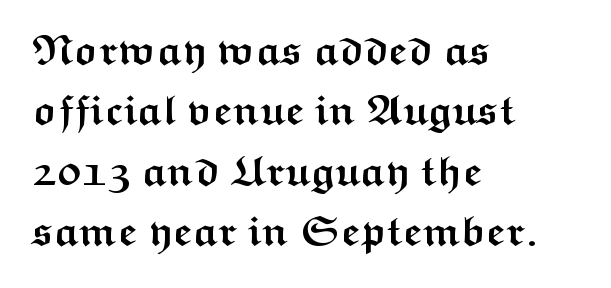
Whoever set this chose a conventional vertical rhythm. The passage shown is typed in a proportional face where columns would drift. The type family on display is of the sans-serif kind. Summary of weight: heavy, a full bold. Check under the words: just untouched page. You can tell it's not italic because the verticals are truly vertical.
